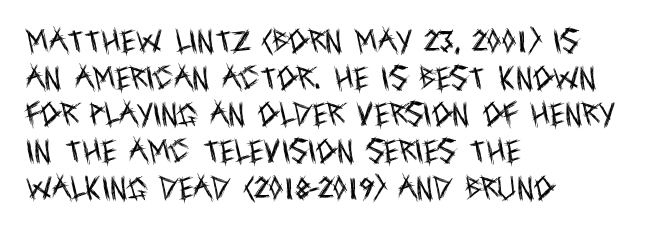
The image shows 26 px text type, upright; set left-aligned, normal line spacing (1.41x), normal letter spacing, not underlined.
